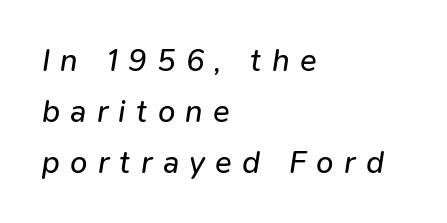
These lines were composed using italics. One-word summary of the alignment: left. Is the type heavy? It reads as light-to-regular instead. The strip under each line holds only bare page. A typesetter would call this proportional, since set widths differ per character. The letterforms stand isolated, each surrounded by extra space.
